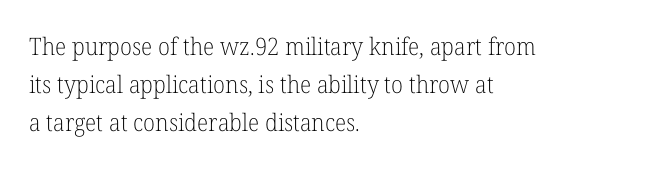
{"italic": "no", "bold": "no", "underline": "no", "align": "left", "line_spacing": "normal", "line_spacing_ratio": 1.59, "letter_spacing": "normal", "letter_spacing_em": 0.0, "glyph_px": 24}
